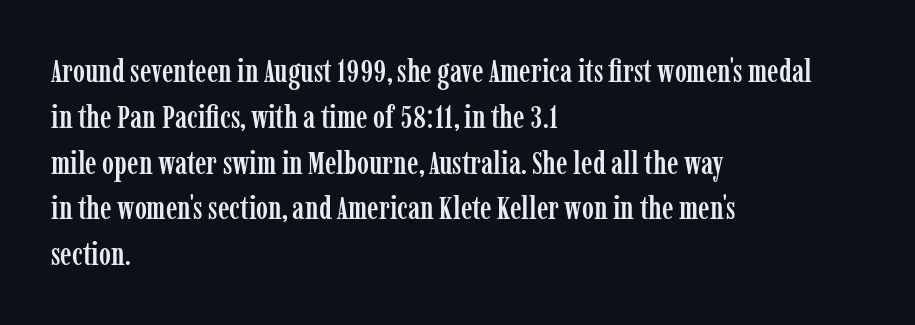
The image shows 32 px condensed serif type, upright; set left-aligned, normal line spacing (1.43x), normal letter spacing, not underlined; low stroke contrast and a medium x-height.
